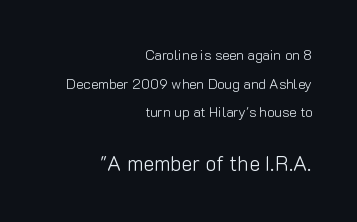
The image shows 21 px text type, upright; set right-aligned, loose line spacing (2.05x), normal letter spacing, not underlined; the second (bottom) block is 1.5x larger.
